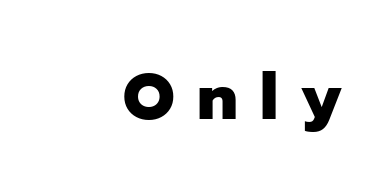
Q: Is the text bold? A: Yes.
Q: Is the text italic (slanted)? A: No, it is upright.
Q: Is the typeface a serif or a sans-serif typeface? A: Sans-serif.
Q: Is the text underlined? A: No.
Q: How is the paragraph aligned? A: Right-aligned.
Q: Is the spacing between letters normal or unusually wide? A: Unusually wide.
Q: Width (condensed, normal, or wide)? A: Normal.
Q: Stroke contrast? A: Low.
Q: x-height? A: Medium.
Q: Monospaced? A: No.
